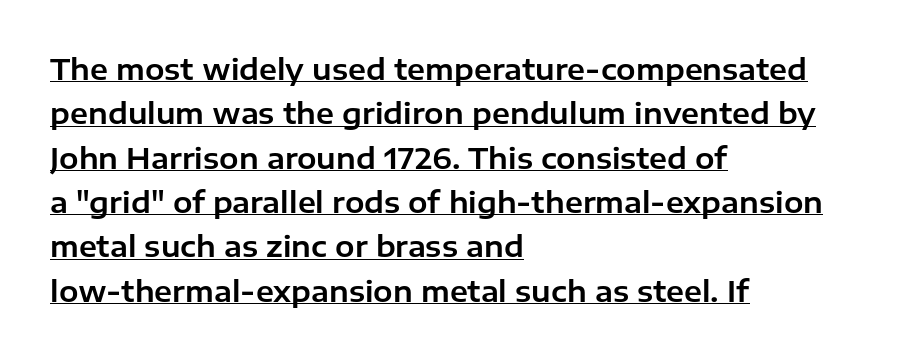
Q: Is the text italic (slanted)? A: No, it is upright.
Q: Is the typeface a serif or a sans-serif typeface? A: Sans-serif.
Q: Is the text underlined? A: Yes.
Q: How is the paragraph aligned? A: Left-aligned.
Q: Is the spacing between letters normal or unusually wide? A: Normal.
Q: Is the spacing between lines tight, normal or loose? A: Normal.
Q: Width (condensed, normal, or wide)? A: Normal.
Q: Stroke contrast? A: Low.
Q: x-height? A: Medium.
Q: Monospaced? A: No.
